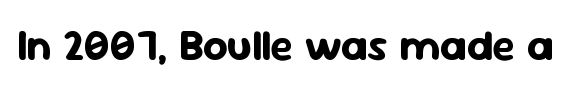
I'd call this a sans setting — the letters go barefoot. It's the straight-up-and-down kind of type. This rendering leaves character spacing at its baseline value. The face used here is proportionally spaced, like ordinary book or web type. Heft: maximum for text — a bold. Clear beneath every line of the passage.
